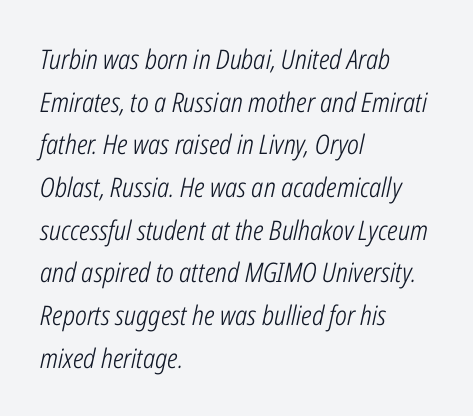
Any mark beneath the type? The region is blank. The lines sit at an ordinary, default distance from one another. This rendering leaves character spacing at its baseline value. A student would call this left alignment; a typographer would say flush left, rag right. Ink coverage per letter is moderate at most. Would a proofreader flag this as italicized? Yes.
